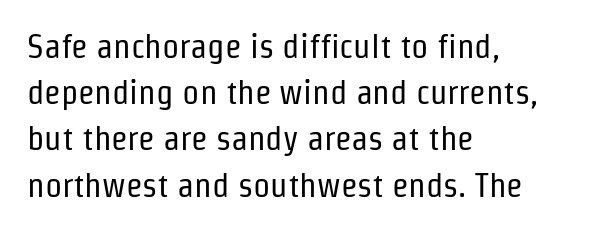
{"serif": "no", "italic": "no", "bold": "no", "weight": "regular", "width": "condensed", "stroke_contrast": "low", "x_height": "medium", "monospaced": "no", "underline": "no", "align": "left", "line_spacing": "normal", "line_spacing_ratio": 1.36, "letter_spacing": "normal", "letter_spacing_em": 0.0, "glyph_px": 34}
